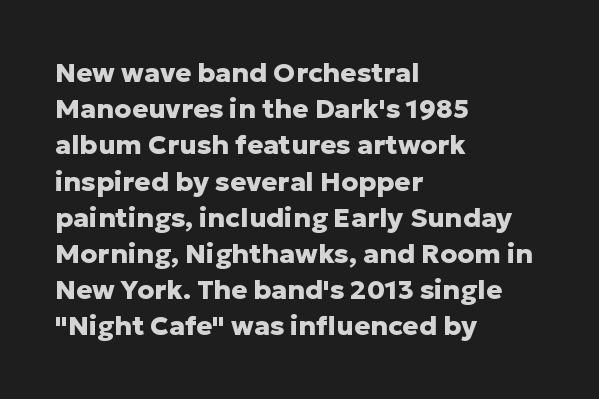
{"italic": "no", "bold": "yes", "underline": "no", "align": "left", "line_spacing": "normal", "line_spacing_ratio": 1.34, "letter_spacing": "normal", "letter_spacing_em": 0.0, "glyph_px": 27}
